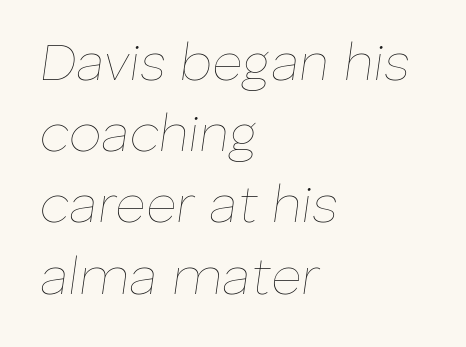
{"italic": "yes", "lean": "right", "slant_degrees": 8, "bold": "no", "weight": "thin", "width": "normal", "stroke_contrast": "low", "x_height": "medium", "monospaced": "no", "underline": "no", "align": "left", "line_spacing": "normal", "line_spacing_ratio": 1.37, "letter_spacing": "normal", "letter_spacing_em": 0.0, "glyph_px": 52}
